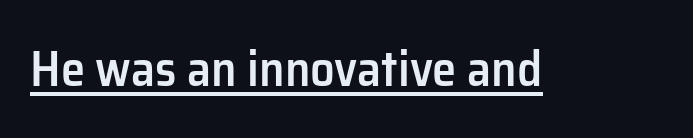
{"serif": "no", "italic": "no", "bold": "semi", "weight": "semibold", "width": "normal", "stroke_contrast": "low", "x_height": "medium", "monospaced": "no", "underline": "yes", "letter_spacing": "normal", "letter_spacing_em": 0.0, "glyph_px": 49}
